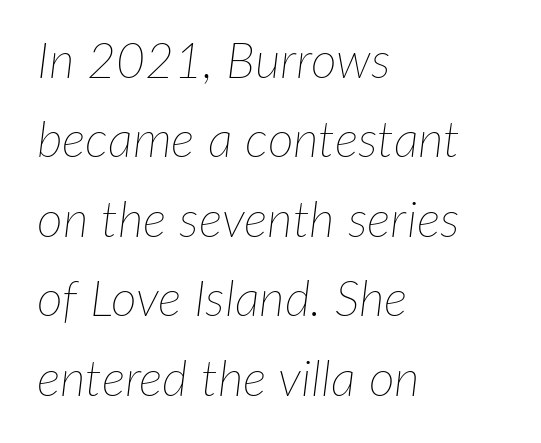
Do the characters align in a grid? No, the font is proportional. Vertical spacing — default. In terms of letterspacing, this is plain default setting. These lines stack with their left ends in a neat column.
